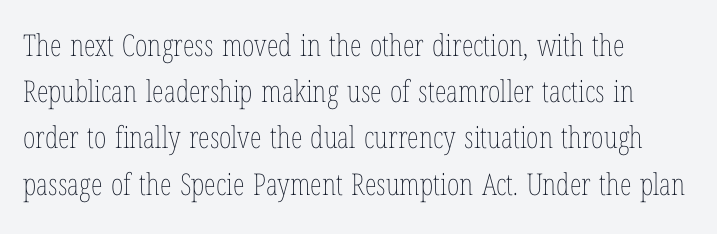
{"italic": "no", "bold": "no", "weight": "thin", "width": "condensed", "stroke_contrast": "low", "x_height": "medium", "monospaced": "no", "underline": "no", "align": "left", "line_spacing": "normal", "line_spacing_ratio": 1.54, "letter_spacing": "normal", "letter_spacing_em": 0.0, "glyph_px": 30}
